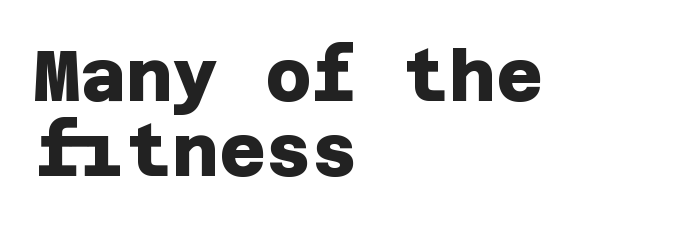
{"serif": "no", "bold": "yes", "weight": "heavy", "width": "normal", "stroke_contrast": "low", "x_height": "large", "underline": "no", "align": "left", "line_spacing": "tight", "line_spacing_ratio": 1.05, "letter_spacing": "normal", "letter_spacing_em": 0.0, "glyph_px": 71}
